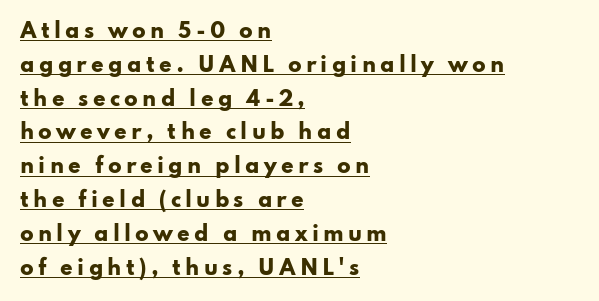
This is the regular roman posture of the typeface. Caption: expanded tracking, letters set apart. Interline gaps are of average width in this sample. Stroke thickness is high; the sample reads as a true bold. Each line starts at the same left margin while the right side varies.
